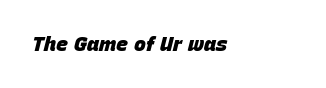
{"italic": "yes", "lean": "right", "slant_degrees": 15, "bold": "yes", "underline": "no", "align": "left", "letter_spacing": "normal", "letter_spacing_em": 0.0, "glyph_px": 20}
